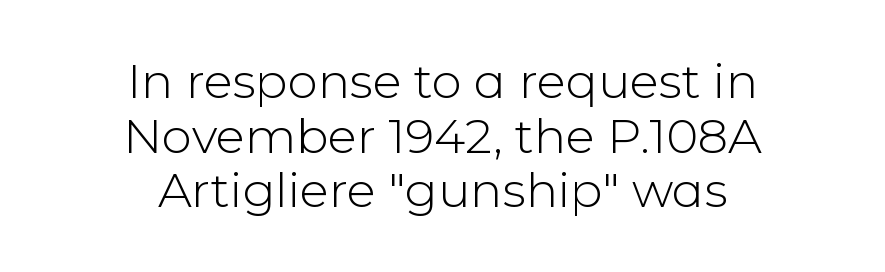
Q: Is the text bold? A: No.
Q: Is the text italic (slanted)? A: No, it is upright.
Q: Is the typeface a serif or a sans-serif typeface? A: Sans-serif.
Q: Is the text underlined? A: No.
Q: How is the paragraph aligned? A: Centered.
Q: Is the spacing between letters normal or unusually wide? A: Normal.
Q: Is the spacing between lines tight, normal or loose? A: Tight.
Q: Width (condensed, normal, or wide)? A: Normal.
Q: Stroke contrast? A: Low.
Q: x-height? A: Medium.
Q: Monospaced? A: No.
